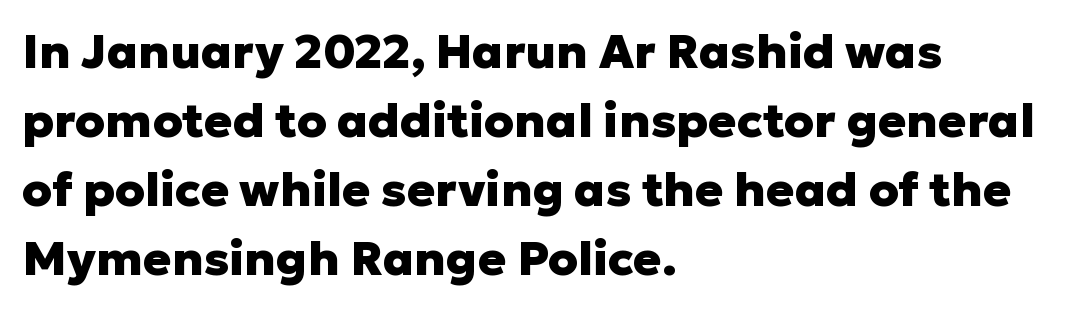
{"serif": "no", "italic": "no", "bold": "yes", "weight": "heavy", "width": "normal", "stroke_contrast": "low", "x_height": "medium", "monospaced": "no", "underline": "no", "align": "left", "line_spacing": "normal", "line_spacing_ratio": 1.47, "letter_spacing": "normal", "letter_spacing_em": 0.0, "glyph_px": 47}
